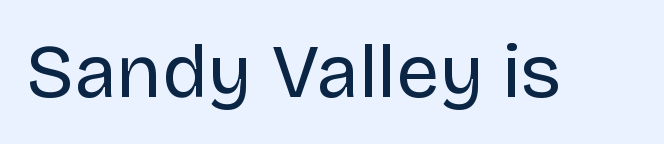
{"serif": "no", "italic": "no", "bold": "no", "weight": "regular", "width": "normal", "stroke_contrast": "low", "x_height": "large", "monospaced": "no", "underline": "no", "letter_spacing": "normal", "letter_spacing_em": 0.0, "glyph_px": 76}
